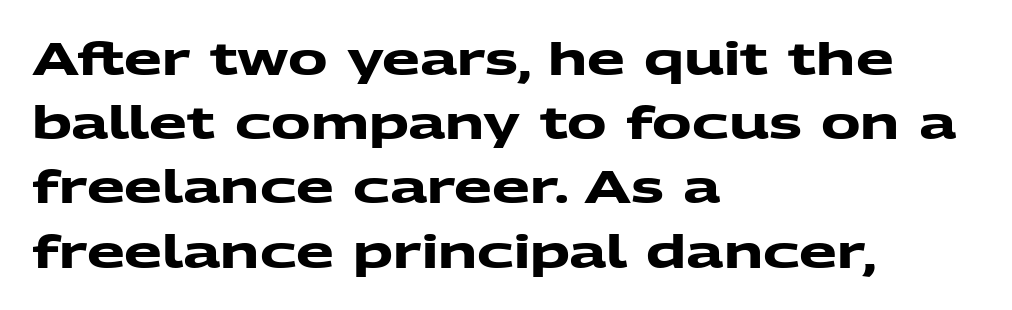
Q: Is the text bold? A: Yes.
Q: Is the typeface a serif or a sans-serif typeface? A: Sans-serif.
Q: Is the text underlined? A: No.
Q: How is the paragraph aligned? A: Left-aligned.
Q: Is the spacing between letters normal or unusually wide? A: Normal.
Q: Is the spacing between lines tight, normal or loose? A: Normal.
Q: Width (condensed, normal, or wide)? A: Wide.
Q: Stroke contrast? A: Medium.
Q: x-height? A: Medium.
Q: Monospaced? A: No.
